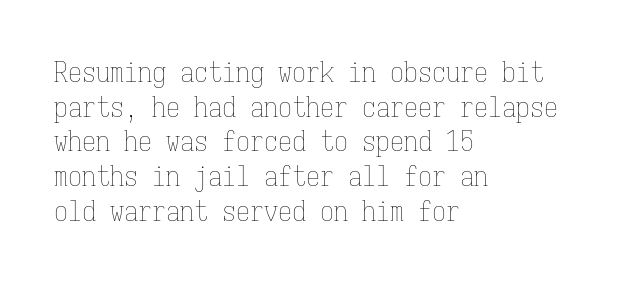
Glyph-to-glyph distance matches everyday printed text. Short and long lines alike share a common starting point at left. The lettering stays uniformly vertical, giving the passage a roman look. Unbolded letterforms with no extra heft. These lines are rendered in a fixed-pitch font.
